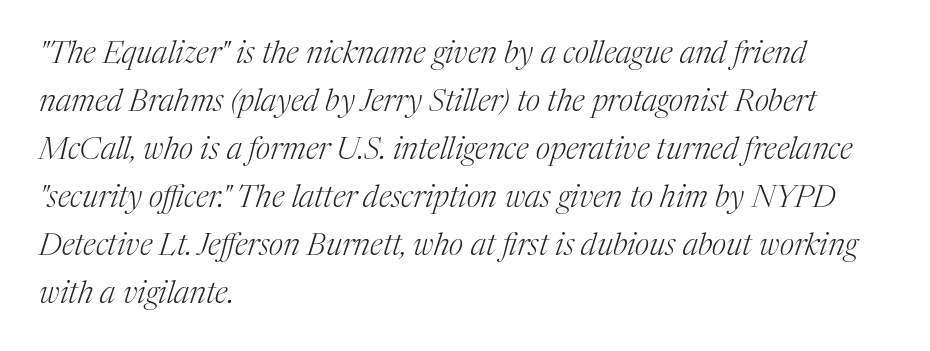
The image shows 31 px light serif type, italic (leaning right); set left-aligned, normal line spacing (1.55x), normal letter spacing, not underlined; medium stroke contrast and a medium x-height.
